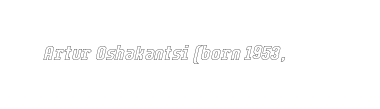
A clean baseline with only descenders dipping below it. Is the letter spacing exaggerated? No — it looks like the ordinary default. Quick note: italic.
